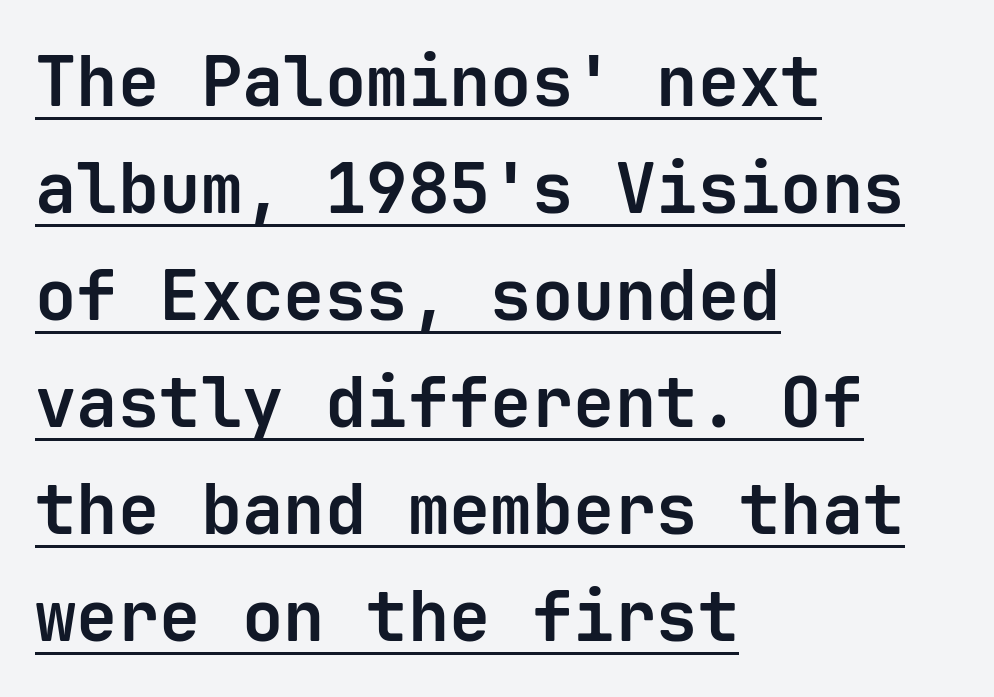
{"serif": "no", "italic": "no", "bold": "yes", "weight": "bold", "width": "normal", "stroke_contrast": "low", "x_height": "medium", "monospaced": "yes", "underline": "yes", "align": "left", "line_spacing": "normal", "line_spacing_ratio": 1.55, "letter_spacing": "normal", "letter_spacing_em": 0.0, "glyph_px": 69}
